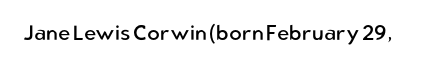
The passage shown is not underscored anywhere. The font's upright variant was chosen for this text. Stems here are at most as thick as an everyday book face. Observe the ordinary spacing: letters are neighbours, not strangers.
